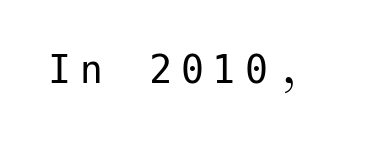
Q: Is the text bold? A: No.
Q: Is the text italic (slanted)? A: No, it is upright.
Q: Is the typeface a serif or a sans-serif typeface? A: Sans-serif.
Q: Is the text underlined? A: No.
Q: Is the spacing between letters normal or unusually wide? A: Unusually wide.
Q: Width (condensed, normal, or wide)? A: Normal.
Q: Stroke contrast? A: Low.
Q: x-height? A: Medium.
